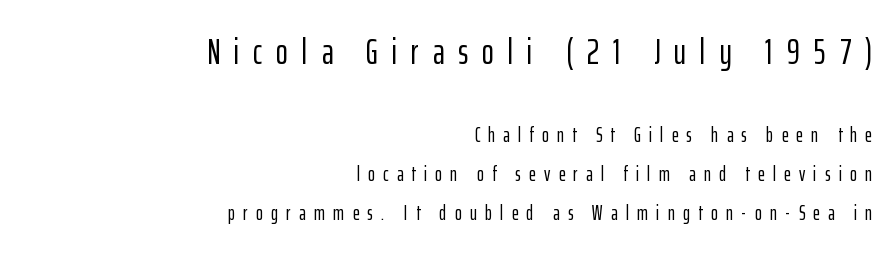
{"serif": "no", "italic": "no", "width": "condensed", "stroke_contrast": "low", "x_height": "medium", "monospaced": "no", "underline": "no", "align": "right", "line_spacing_ratio": 1.85, "letter_spacing": "wide", "letter_spacing_em": 0.39, "larger_block": "first", "size_ratio": 1.71, "glyph_px": 36}
